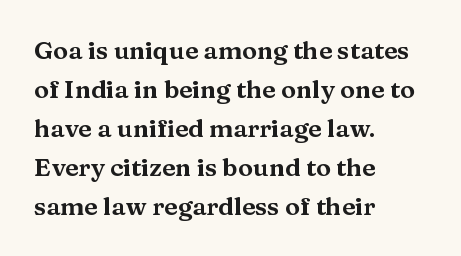
The image shows 25 px text type, upright; set left-aligned, normal line spacing (1.56x), normal letter spacing, not underlined.
